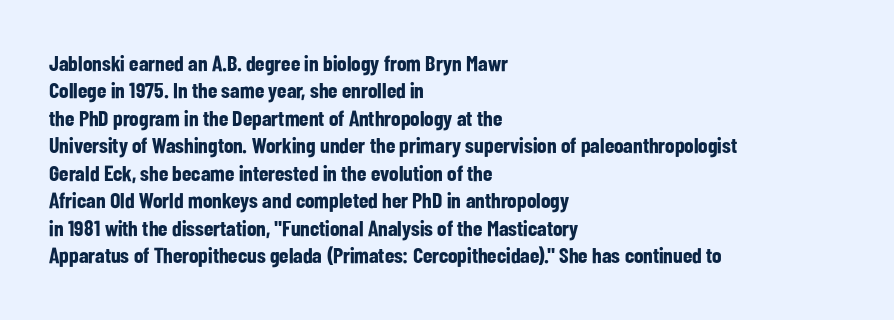
Q: Is the text bold? A: Yes.
Q: Is the text italic (slanted)? A: No, it is upright.
Q: Is the text underlined? A: No.
Q: How is the paragraph aligned? A: Left-aligned.
Q: Is the spacing between letters normal or unusually wide? A: Normal.
Q: Is the spacing between lines tight, normal or loose? A: Normal.
